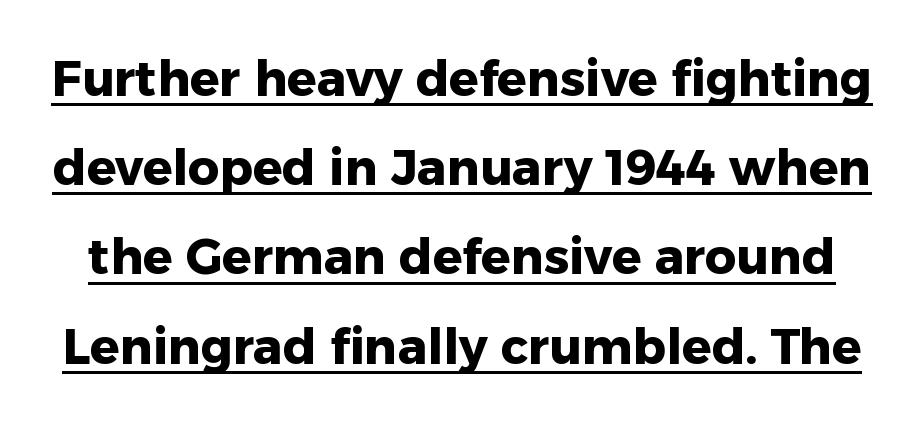
Q: Is the text bold? A: Yes.
Q: Is the text italic (slanted)? A: No, it is upright.
Q: Is the typeface a serif or a sans-serif typeface? A: Sans-serif.
Q: Is the text underlined? A: Yes.
Q: Is the spacing between letters normal or unusually wide? A: Normal.
Q: Width (condensed, normal, or wide)? A: Normal.
Q: Stroke contrast? A: Low.
Q: x-height? A: Medium.
Q: Monospaced? A: No.
